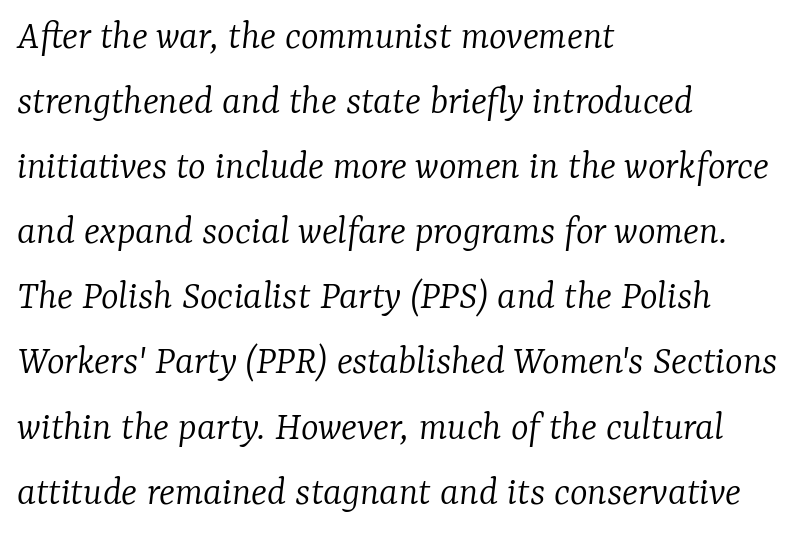
The passage shown leans; its letterforms are oblique. Examine the stroke ends and you'll spot serifs. The typeface has the unassuming heft of standard copy or less. Baseline-to-baseline distance is the conventional proportion of letter height. The lines in this sample share a left origin and differ only in where they stop. Glyph-to-glyph distance matches everyday printed text.
